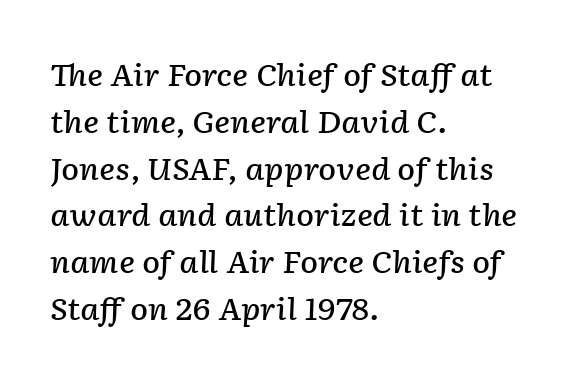
The image shows 30 px semibold type, italic (leaning right); set left-aligned, normal line spacing (1.56x), normal letter spacing, not underlined; low stroke contrast and a medium x-height.
